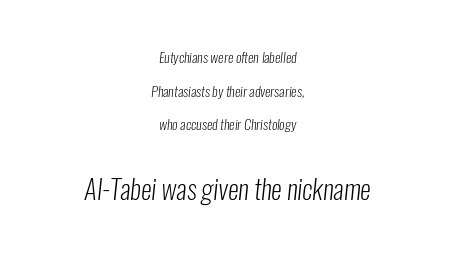
Summary of vertical rhythm: relaxed, with wide interline spacing. Every row of glyphs is offset so its center matches the block's center. Is the stroke heavy? The answer is a plain regular-or-lighter. Of the two passages, the one underneath uses the larger point size. Observe the ordinary spacing: letters are neighbours, not strangers. The foot of each line stays bare and open.
